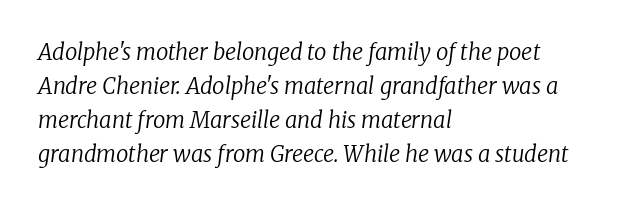
The image shows 22 px text type, italic (leaning right); set left-aligned, normal line spacing (1.54x), normal letter spacing, not underlined.
